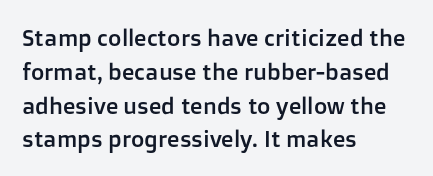
{"italic": "no", "underline": "no", "align": "left", "line_spacing": "normal", "line_spacing_ratio": 1.47, "letter_spacing": "normal", "letter_spacing_em": 0.0, "glyph_px": 23}
